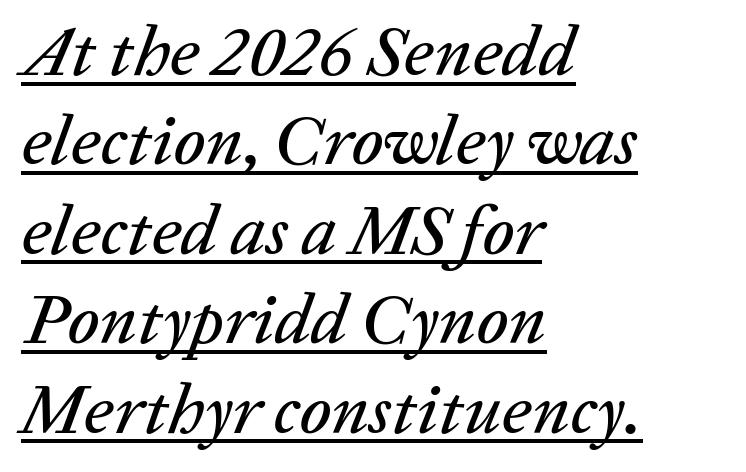
The image shows 71 px text type, italic (leaning right); set left-aligned, normal line spacing (1.26x), normal letter spacing, underlined; low stroke contrast and a medium x-height.
